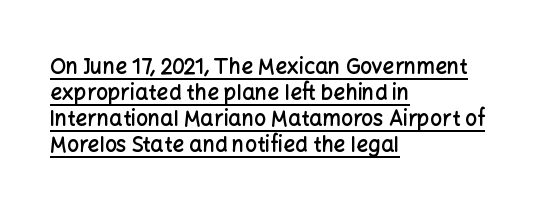
{"italic": "no", "bold": "semi", "underline": "yes", "align": "left", "line_spacing_ratio": 1.24, "letter_spacing": "normal", "letter_spacing_em": 0.0, "glyph_px": 21}
